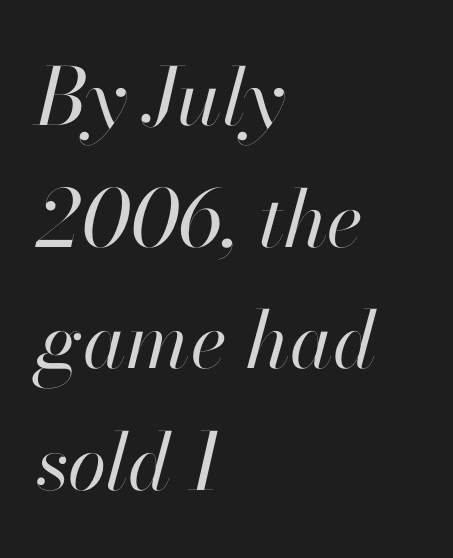
{"italic": "yes", "lean": "right", "slant_degrees": 13, "bold": "no", "weight": "regular", "width": "normal", "stroke_contrast": "high", "x_height": "small", "monospaced": "no", "underline": "no", "align": "left", "line_spacing": "normal", "line_spacing_ratio": 1.54, "letter_spacing": "normal", "letter_spacing_em": 0.0, "glyph_px": 79}
